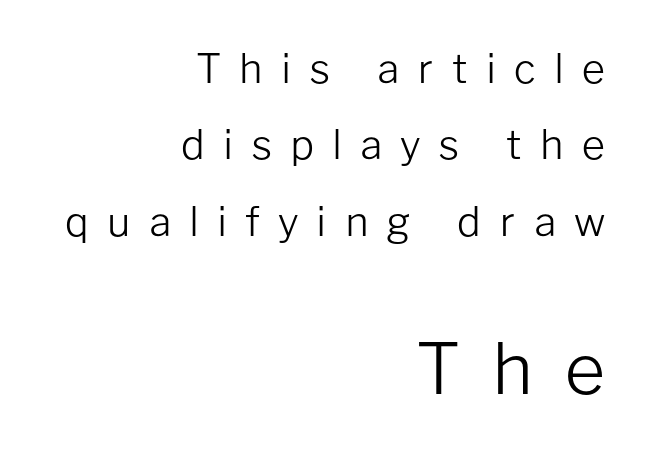
Q: Is the text bold? A: No.
Q: Is the text italic (slanted)? A: No, it is upright.
Q: Is the typeface a serif or a sans-serif typeface? A: Sans-serif.
Q: Is the text underlined? A: No.
Q: How is the paragraph aligned? A: Right-aligned.
Q: Is the spacing between letters normal or unusually wide? A: Unusually wide.
Q: Is the spacing between lines tight, normal or loose? A: Loose.
Q: Which block of text is set in a larger size, the first (top) or the second (bottom)? A: The second (bottom) one.
Q: Width (condensed, normal, or wide)? A: Normal.
Q: Stroke contrast? A: Low.
Q: x-height? A: Medium.
Q: Monospaced? A: No.
